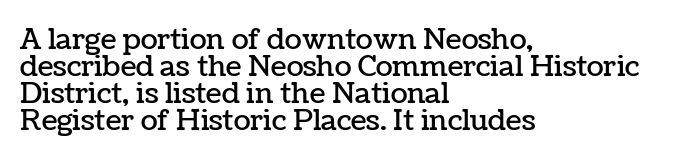
The image shows 28 px text type, upright; set left-aligned, tight line spacing (0.97x), normal letter spacing, not underlined; low stroke contrast and a medium x-height.
